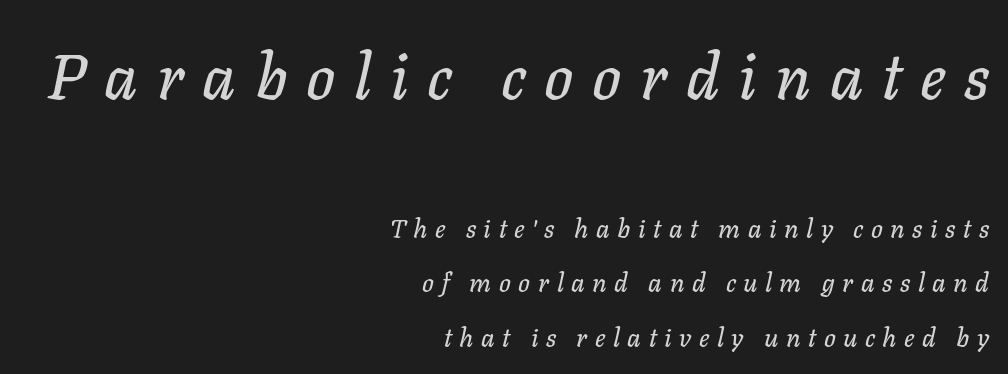
Is the block centered? No — it sits flush against the right margin. These lines have a slow, spaced-out rhythm from letter to letter. An italicized treatment has been applied to the whole sample. The strip under each line holds only bare page. The rendering uses natural spacing where letterforms have individual widths. Whoever set this chose breathing room over compactness in the vertical rhythm.
